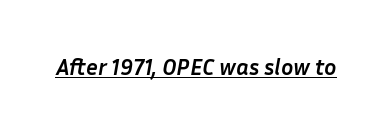
Nobody touched the tracking dial on this one. Honestly, the underline is the first thing you notice here. Posture: slanted. Thick stems and heavy bowls — unmistakably bold.
